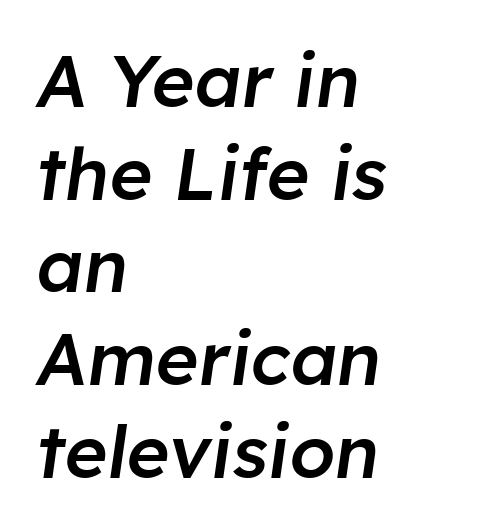
Tracking here is standard; glyphs follow each other at the usual distance. The passage shown is typed in a proportional face where columns would drift. A semibold gives these letters moderate extra thickness, short of bold. Interline gaps are of average width in this sample. Has an underline been added? It has not. Looking at the ascenders, they clearly lean.
